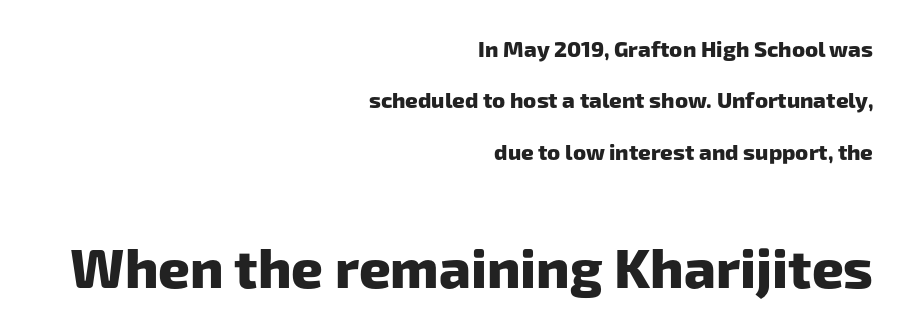
The image shows 55 px heavy sans-serif type; set right-aligned, loose line spacing (2.33x), normal letter spacing, not underlined; the second (bottom) block is 2.5x larger; low stroke contrast and a medium x-height.
